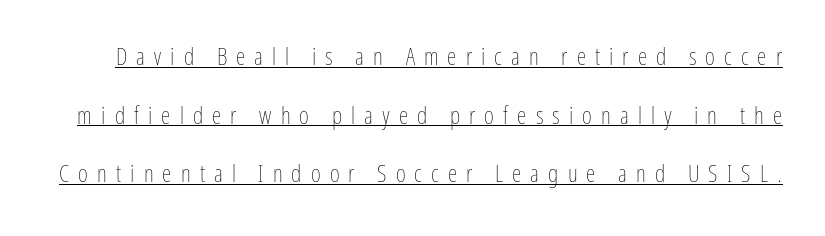
The image shows 24 px text type, upright; set loose line spacing (2.44x), unusually wide letter spacing (+0.38 em), underlined.
